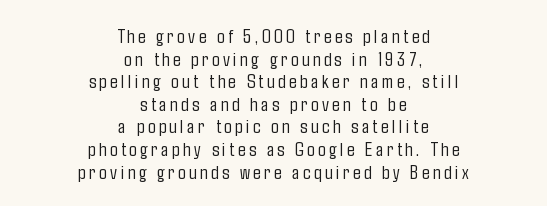
{"italic": "no", "bold": "no", "underline": "no", "align": "center", "line_spacing": "tight", "line_spacing_ratio": 1.13, "glyph_px": 20}
